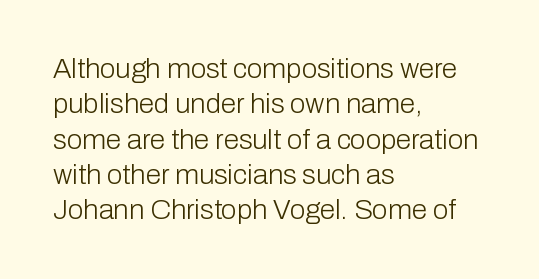
Spacing between characters is what you'd get straight out of the box. This block has exactly the height ordinary leading produces. The letterforms sit at book weight or below. Posture: upright roman. The rendering uses natural spacing where letterforms have individual widths. Quick note: underline off.
